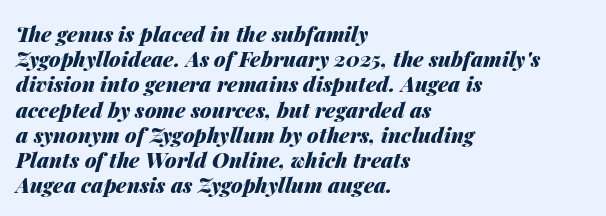
Q: Is the text bold? A: Yes.
Q: Is the text italic (slanted)? A: Yes, it leans right by about 14 degrees.
Q: Is the text underlined? A: No.
Q: How is the paragraph aligned? A: Left-aligned.
Q: Is the spacing between letters normal or unusually wide? A: Normal.
